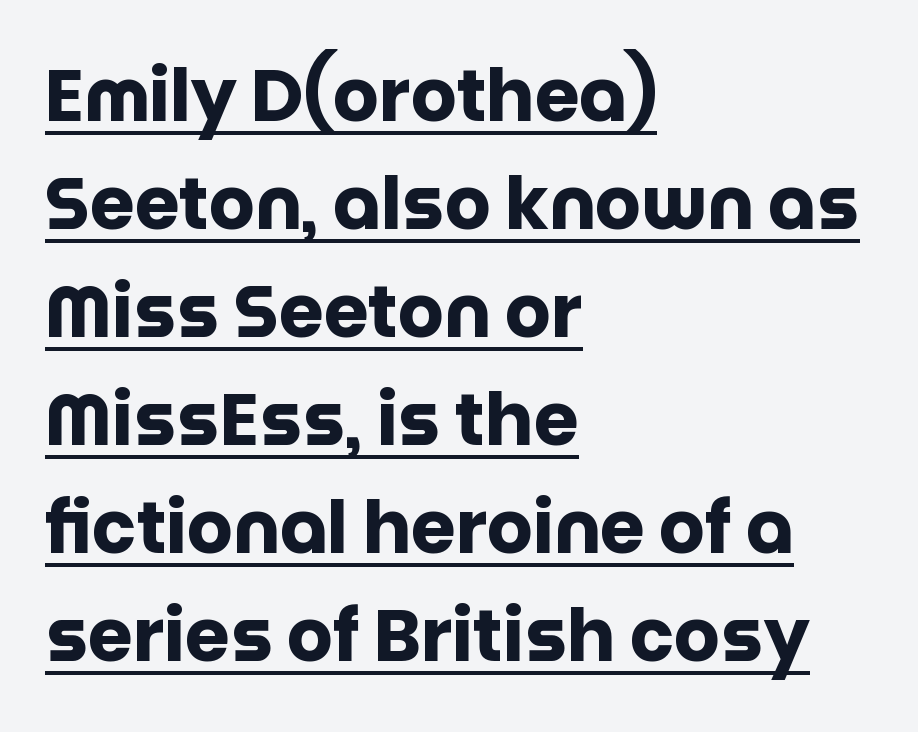
Rows of type keep a routine distance in the vertical direction. The passage shown is emphatically bold. The letterforms sit shoulder to shoulder at normal distance. This sample has the flowing, uneven cadence of proportional lettering.
